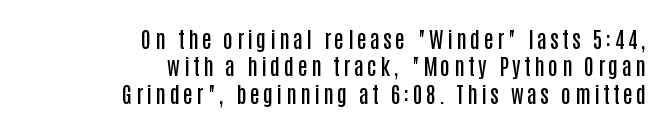
{"italic": "no", "bold": "semi", "underline": "no", "align": "right", "line_spacing_ratio": 1.24, "glyph_px": 22}
